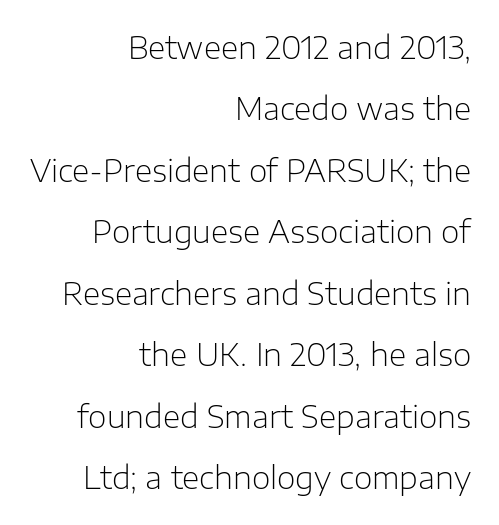
{"serif": "no", "italic": "no", "bold": "no", "weight": "light", "width": "normal", "stroke_contrast": "low", "x_height": "medium", "monospaced": "no", "underline": "no", "align": "right", "line_spacing": "loose", "line_spacing_ratio": 2.05, "letter_spacing": "normal", "letter_spacing_em": 0.0, "glyph_px": 30}
